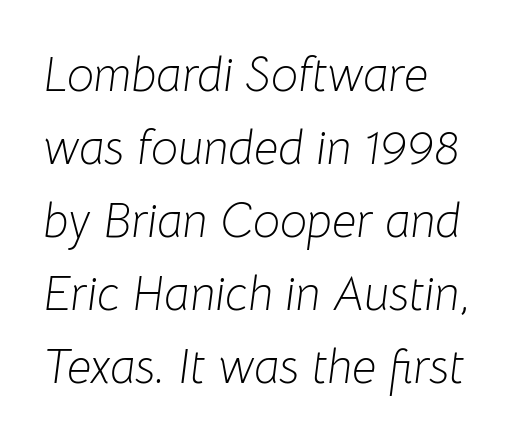
How are the letters spaced? Ordinarily, with no added tracking. Compared with typical paragraphs, the rows here are spaced about the same. Nothing heavy about these letters — not bold at all. Rule under the text: the space is simply empty.
